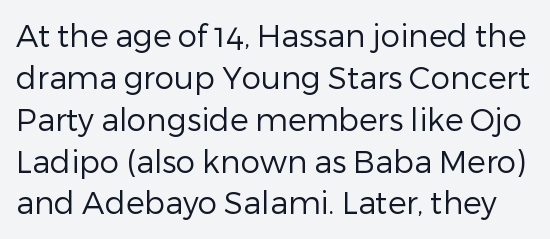
Q: Is the text bold? A: No.
Q: Is the text italic (slanted)? A: No, it is upright.
Q: Is the typeface a serif or a sans-serif typeface? A: Sans-serif.
Q: Is the text underlined? A: No.
Q: Is the spacing between letters normal or unusually wide? A: Normal.
Q: Is the spacing between lines tight, normal or loose? A: Normal.
Q: Width (condensed, normal, or wide)? A: Normal.
Q: Stroke contrast? A: Low.
Q: x-height? A: Medium.
Q: Monospaced? A: No.
